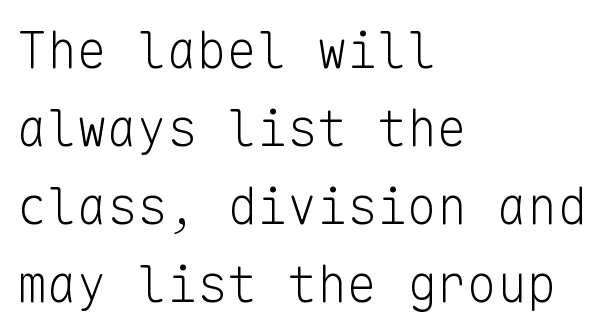
Q: Is the text bold? A: No.
Q: Is the text italic (slanted)? A: No, it is upright.
Q: Is the typeface a serif or a sans-serif typeface? A: Sans-serif.
Q: Is the text underlined? A: No.
Q: How is the paragraph aligned? A: Left-aligned.
Q: Is the spacing between letters normal or unusually wide? A: Normal.
Q: Is the spacing between lines tight, normal or loose? A: Normal.
Q: Width (condensed, normal, or wide)? A: Normal.
Q: Stroke contrast? A: Low.
Q: x-height? A: Medium.
Q: Monospaced? A: Yes.
